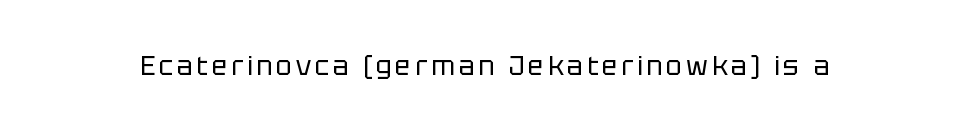
The image shows 26 px text type, upright; set not underlined.
